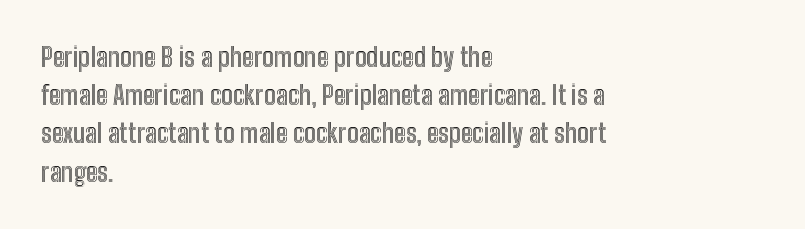
{"italic": "no", "underline": "no", "align": "left", "line_spacing": "normal", "line_spacing_ratio": 1.47, "letter_spacing": "normal", "letter_spacing_em": 0.0, "glyph_px": 26}
